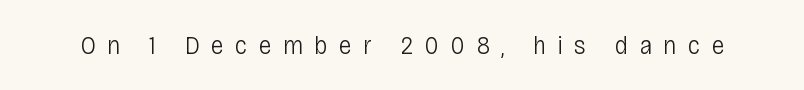
The image shows 27 px text type, upright; set unusually wide letter spacing (+0.42 em), not underlined.
